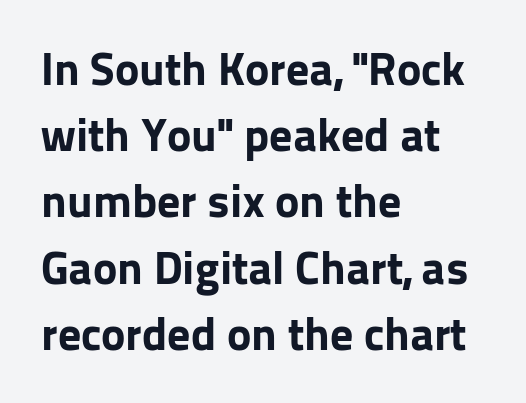
Glyph-to-glyph distance matches everyday printed text. Nobody drew a line under any word here. The designer left line spacing at the default. Teacher's note: observe the even left margin — that is flush-left alignment.
